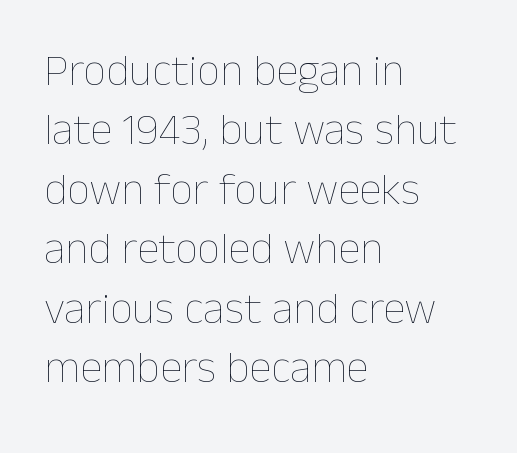
The image shows 45 px thin type, upright; set left-aligned, normal line spacing (1.32x), normal letter spacing, not underlined; low stroke contrast and a medium x-height.
